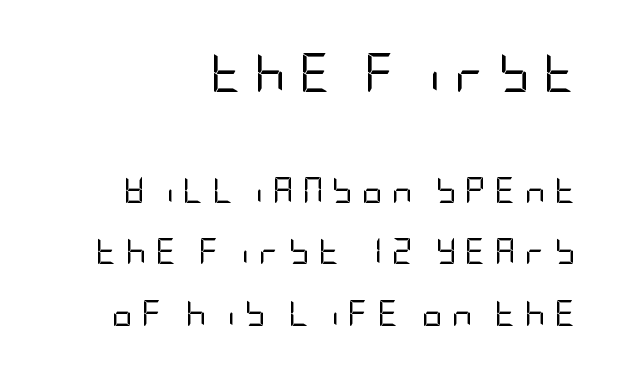
Q: Is the text bold? A: No.
Q: Is the text italic (slanted)? A: No, it is upright.
Q: Is the typeface a serif or a sans-serif typeface? A: Sans-serif.
Q: Is the text underlined? A: No.
Q: How is the paragraph aligned? A: Right-aligned.
Q: Is the spacing between letters normal or unusually wide? A: Unusually wide.
Q: Is the spacing between lines tight, normal or loose? A: Loose.
Q: Which block of text is set in a larger size, the first (top) or the second (bottom)? A: The first (top) one.
Q: Width (condensed, normal, or wide)? A: Condensed.
Q: Stroke contrast? A: Low.
Q: x-height? A: Large.
